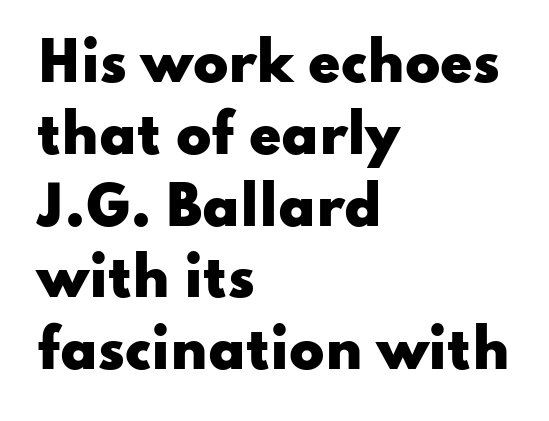
The image shows 52 px heavy, wide sans-serif type, upright; set left-aligned, normal line spacing (1.38x), normal letter spacing, not underlined; low stroke contrast and a small x-height.
